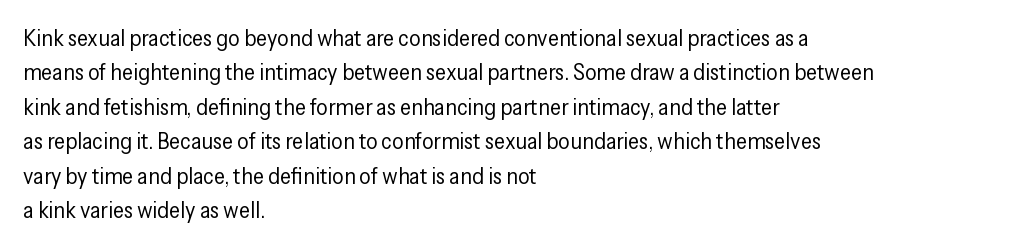
{"italic": "no", "bold": "no", "underline": "no", "align": "left", "line_spacing": "normal", "line_spacing_ratio": 1.5, "letter_spacing": "normal", "letter_spacing_em": 0.0, "glyph_px": 23}
